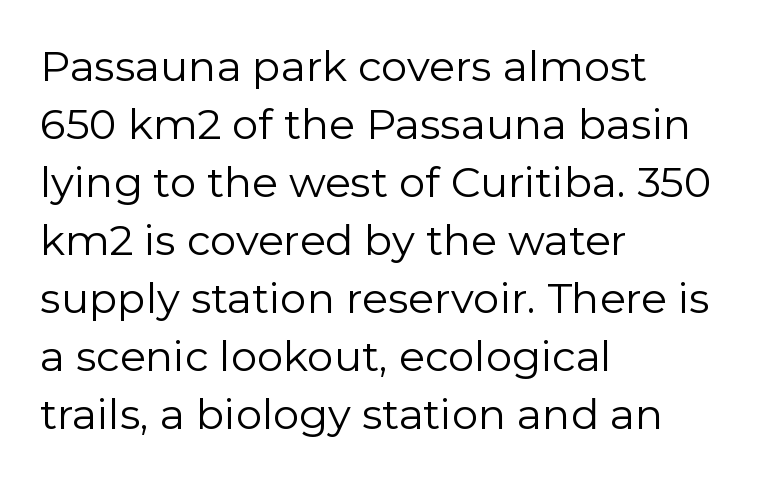
Horizontal alignment here is leftward, the default for most running prose. Each new line begins a customary step beneath the previous one. Notice how the stems are strictly vertical — no italics here. Note the varied advance widths — an 'i' is clearly narrower than an 'm'. This sample uses a sans-serif face.
